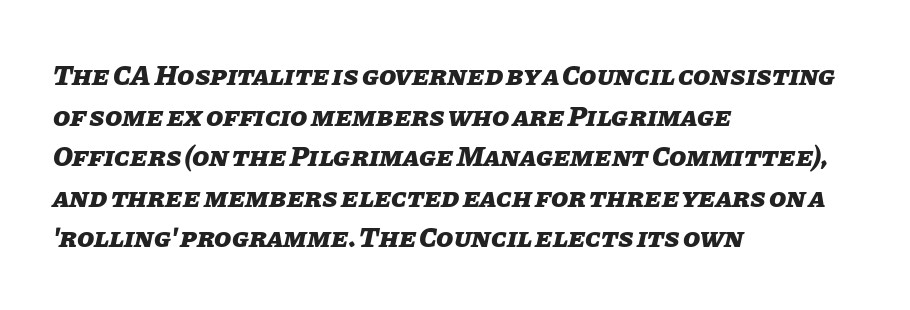
{"italic": "yes", "lean": "right", "slant_degrees": 11, "bold": "yes", "weight": "heavy", "width": "normal", "stroke_contrast": "low", "x_height": "large", "monospaced": "no", "underline": "no", "align": "left", "line_spacing": "normal", "line_spacing_ratio": 1.45, "letter_spacing": "normal", "letter_spacing_em": 0.0, "glyph_px": 28}
